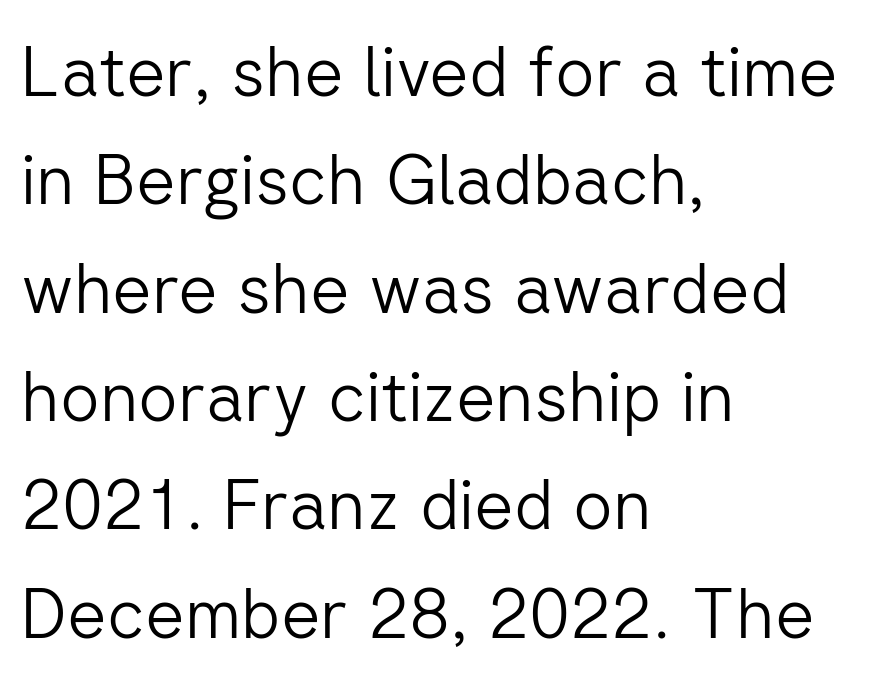
Q: Is the text bold? A: No.
Q: Is the text italic (slanted)? A: No, it is upright.
Q: Is the typeface a serif or a sans-serif typeface? A: Sans-serif.
Q: Is the text underlined? A: No.
Q: How is the paragraph aligned? A: Left-aligned.
Q: Is the spacing between letters normal or unusually wide? A: Normal.
Q: Is the spacing between lines tight, normal or loose? A: Normal.
Q: Width (condensed, normal, or wide)? A: Normal.
Q: Stroke contrast? A: Low.
Q: x-height? A: Medium.
Q: Monospaced? A: No.
